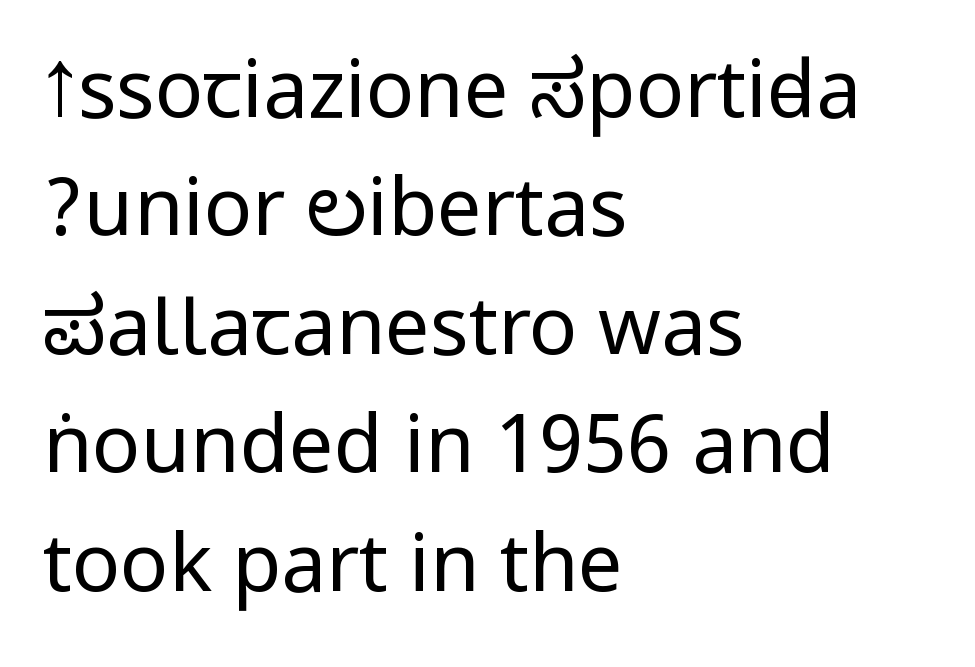
Glance below the letters and you will spot only blank space. Stem width sits at or under what a default text font uses. In CSS terms this would be text-align: left. Inter-character spacing is left at the font's built-in metrics. Are there feet on the stems? There aren't — it's a sans.
